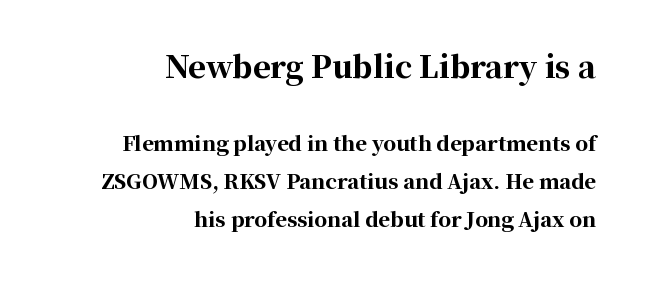
Q: Is the text bold? A: Yes.
Q: Is the text italic (slanted)? A: No, it is upright.
Q: Is the typeface a serif or a sans-serif typeface? A: Serif.
Q: Is the text underlined? A: No.
Q: How is the paragraph aligned? A: Right-aligned.
Q: Is the spacing between letters normal or unusually wide? A: Normal.
Q: Is the spacing between lines tight, normal or loose? A: Loose.
Q: Which block of text is set in a larger size, the first (top) or the second (bottom)? A: The first (top) one.
Q: Width (condensed, normal, or wide)? A: Normal.
Q: Stroke contrast? A: High.
Q: x-height? A: Medium.
Q: Monospaced? A: No.
